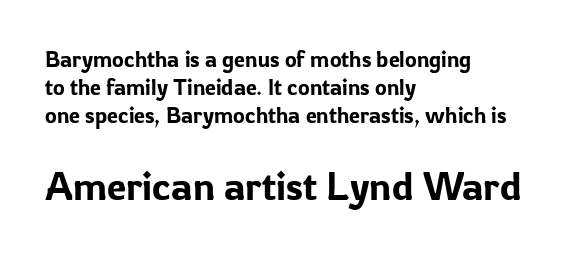
The image shows 39 px sans-serif type, upright; set left-aligned, normal line spacing (1.28x), normal letter spacing, not underlined; the second (bottom) block is 1.77x larger; low stroke contrast and a medium x-height.
